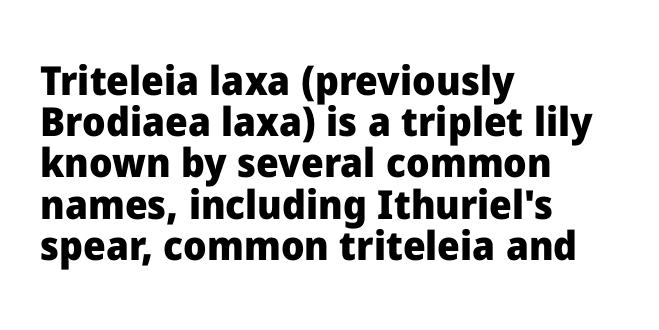
Bare-footed words on every line. The axis of the letterforms is exactly vertical. Are there feet on the stems? There aren't — it's a sans. What weight is shown? A full bold with thick strokes. The paragraph shown leans on its left margin.
